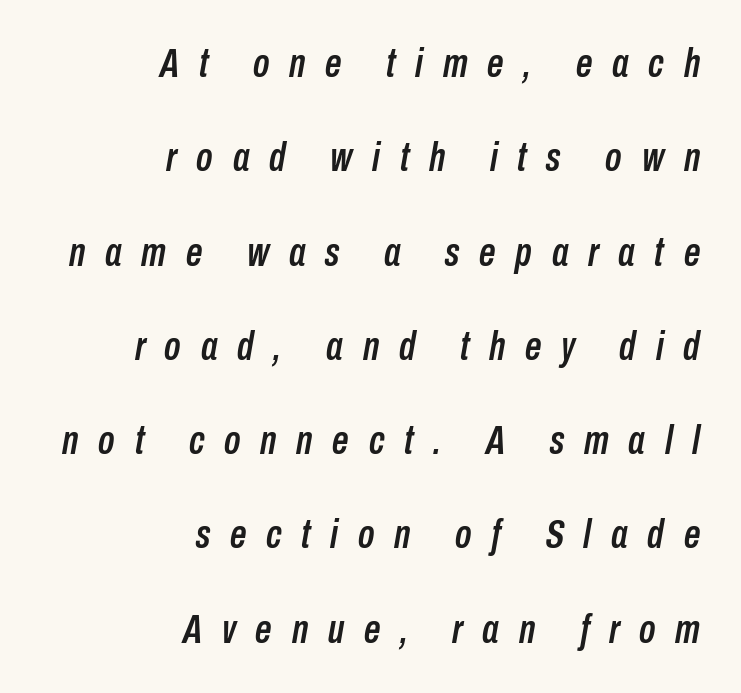
The typesetter chose a ragged-left arrangement here. Words appear elongated and porous because spacing is wide. Any mark beneath the type? The region is blank. Character widths vary here, with narrow letters taking less room than wide ones. The face used here has a pronounced slope to its letters. Loosely led — the rows are spread out.
